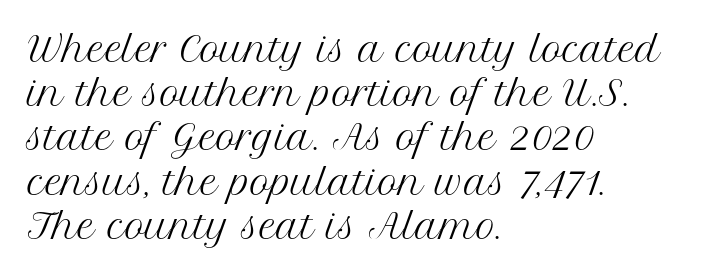
Visually the block forms a straight wall on the left and a jagged coastline on the right. The rendering uses natural spacing where letterforms have individual widths. Regular leading. A quiet, ordinary-to-light weight characterises the typeface.
